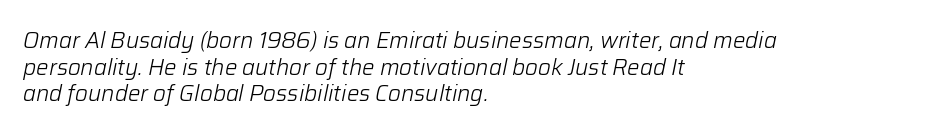
{"italic": "yes", "lean": "right", "slant_degrees": 12, "bold": "no", "underline": "no", "align": "left", "line_spacing_ratio": 1.21, "letter_spacing": "normal", "letter_spacing_em": 0.0, "glyph_px": 22}
